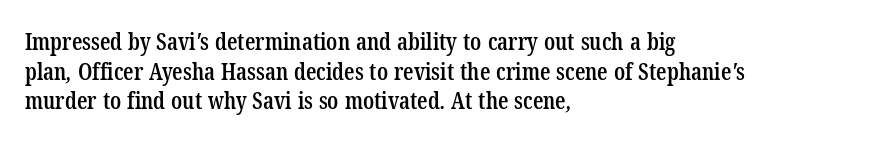
{"bold": "semi", "underline": "no", "align": "left", "line_spacing": "normal", "line_spacing_ratio": 1.29, "letter_spacing": "normal", "letter_spacing_em": 0.0, "glyph_px": 23}
